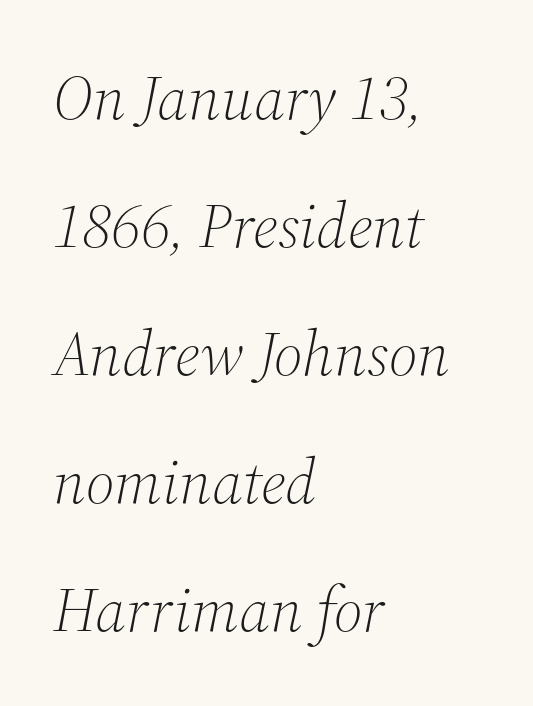
Q: Is the text bold? A: No.
Q: Is the text italic (slanted)? A: Yes, it leans right by about 12 degrees.
Q: Is the typeface a serif or a sans-serif typeface? A: Serif.
Q: Is the text underlined? A: No.
Q: How is the paragraph aligned? A: Left-aligned.
Q: Is the spacing between letters normal or unusually wide? A: Normal.
Q: Is the spacing between lines tight, normal or loose? A: Loose.
Q: Width (condensed, normal, or wide)? A: Normal.
Q: Stroke contrast? A: Medium.
Q: x-height? A: Medium.
Q: Monospaced? A: No.
